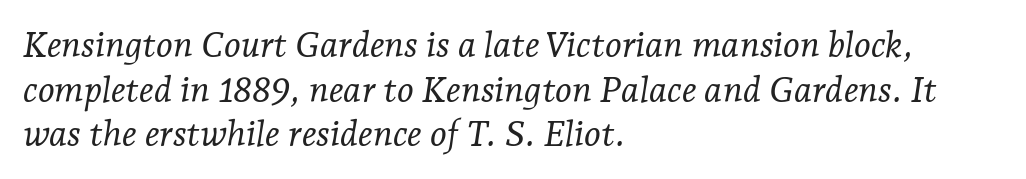
Q: Is the text bold? A: No.
Q: Is the text italic (slanted)? A: Yes, it leans right by about 7 degrees.
Q: Is the typeface a serif or a sans-serif typeface? A: Serif.
Q: Is the text underlined? A: No.
Q: How is the paragraph aligned? A: Left-aligned.
Q: Is the spacing between letters normal or unusually wide? A: Normal.
Q: Width (condensed, normal, or wide)? A: Normal.
Q: Stroke contrast? A: Low.
Q: x-height? A: Medium.
Q: Monospaced? A: No.
